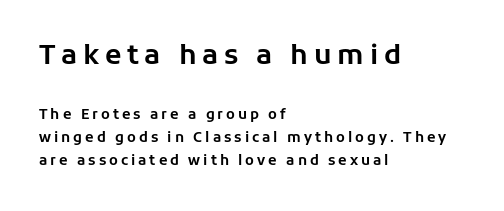
The image shows 27 px text type, upright; set left-aligned, normal line spacing (1.67x), unusually wide letter spacing (+0.21 em), not underlined; the first (top) block is 1.93x larger.
